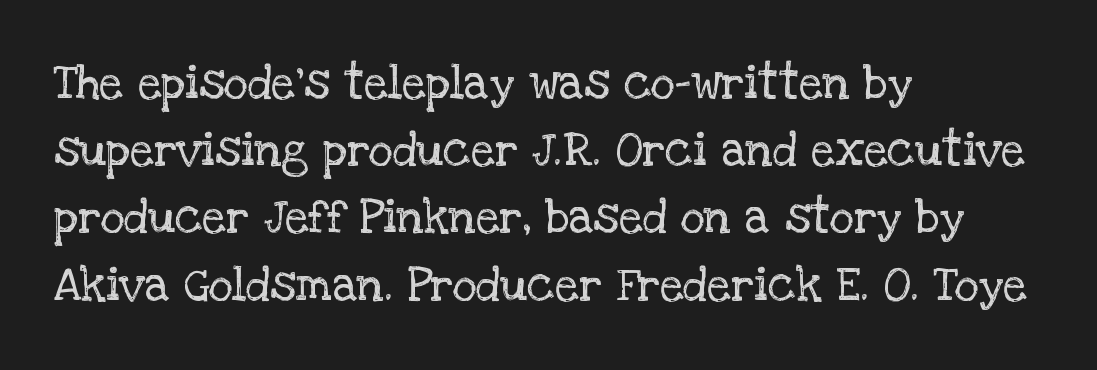
Q: Is the text bold? A: No.
Q: Is the text italic (slanted)? A: No, it is upright.
Q: Is the typeface a serif or a sans-serif typeface? A: Serif.
Q: Is the text underlined? A: No.
Q: How is the paragraph aligned? A: Left-aligned.
Q: Is the spacing between letters normal or unusually wide? A: Normal.
Q: Is the spacing between lines tight, normal or loose? A: Normal.
Q: Width (condensed, normal, or wide)? A: Normal.
Q: Stroke contrast? A: Low.
Q: x-height? A: Large.
Q: Monospaced? A: No.
